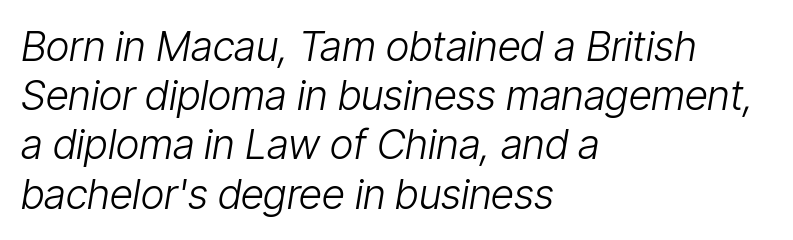
{"italic": "yes", "lean": "right", "slant_degrees": 9, "bold": "no", "weight": "light", "width": "condensed", "stroke_contrast": "low", "x_height": "medium", "monospaced": "no", "underline": "no", "align": "left", "line_spacing_ratio": 1.2, "letter_spacing": "normal", "letter_spacing_em": 0.0, "glyph_px": 41}
